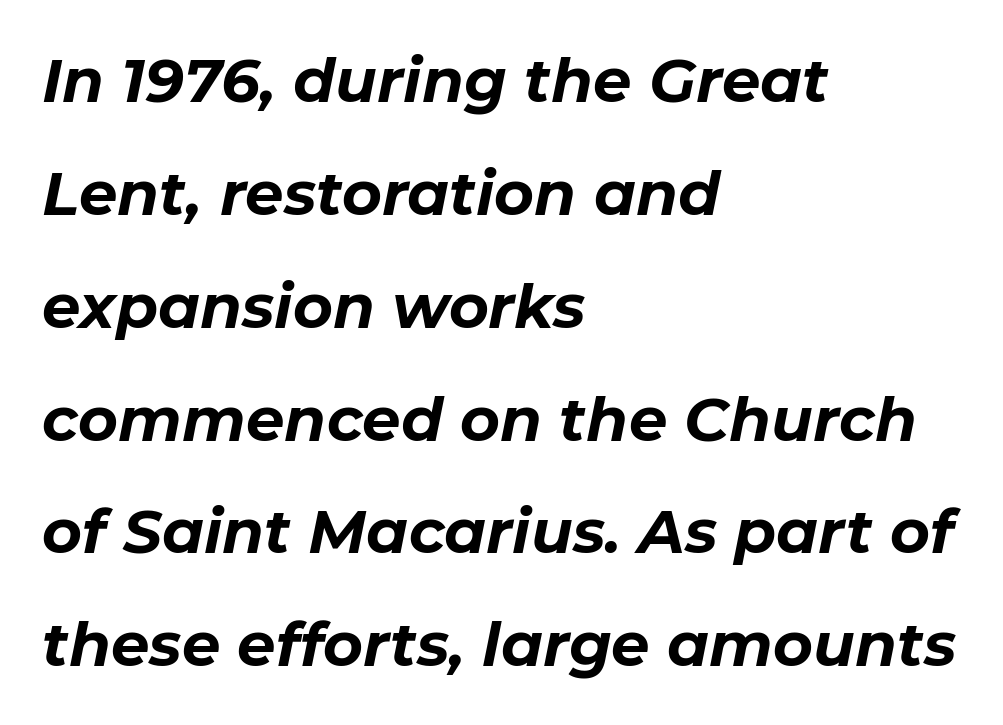
Short and long lines alike share a common starting point at left. Observe the ordinary spacing: letters are neighbours, not strangers. Every character sits at an angle, as italics do. Bare-footed words on every line. This sample has the flowing, uneven cadence of proportional lettering. Thick stems and heavy bowls — unmistakably bold.
